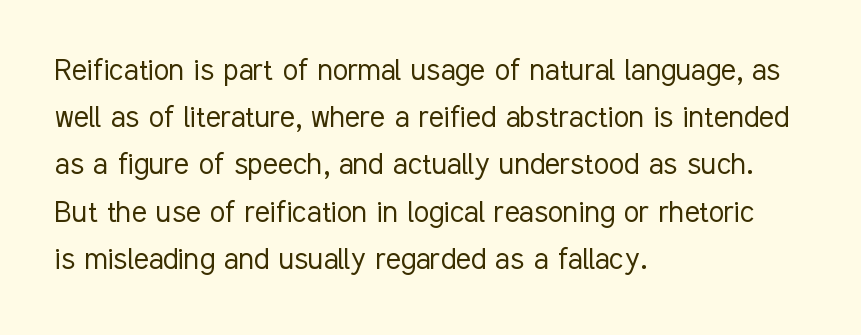
{"serif": "no", "italic": "no", "bold": "no", "weight": "light", "width": "condensed", "stroke_contrast": "low", "x_height": "medium", "monospaced": "no", "underline": "no", "align": "left", "line_spacing": "normal", "line_spacing_ratio": 1.35, "letter_spacing": "normal", "letter_spacing_em": 0.0, "glyph_px": 35}
